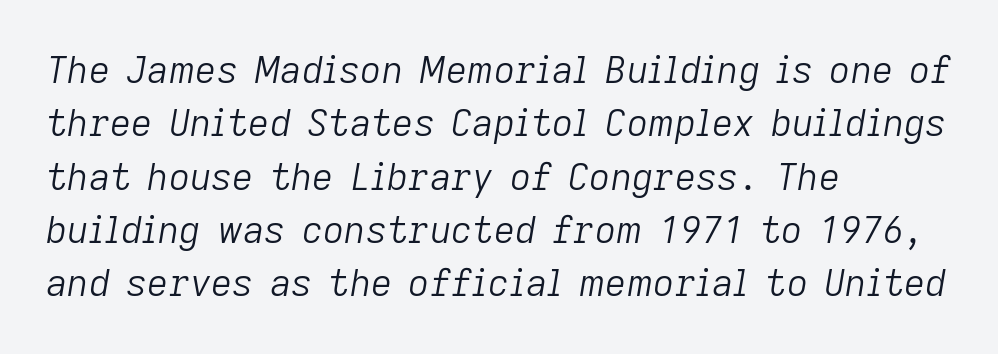
Q: Is the text bold? A: No.
Q: Is the text italic (slanted)? A: Yes, it leans right by about 9 degrees.
Q: Is the text underlined? A: No.
Q: How is the paragraph aligned? A: Left-aligned.
Q: Is the spacing between letters normal or unusually wide? A: Normal.
Q: Is the spacing between lines tight, normal or loose? A: Normal.
Q: Width (condensed, normal, or wide)? A: Normal.
Q: Stroke contrast? A: Low.
Q: x-height? A: Medium.
Q: Monospaced? A: No.
